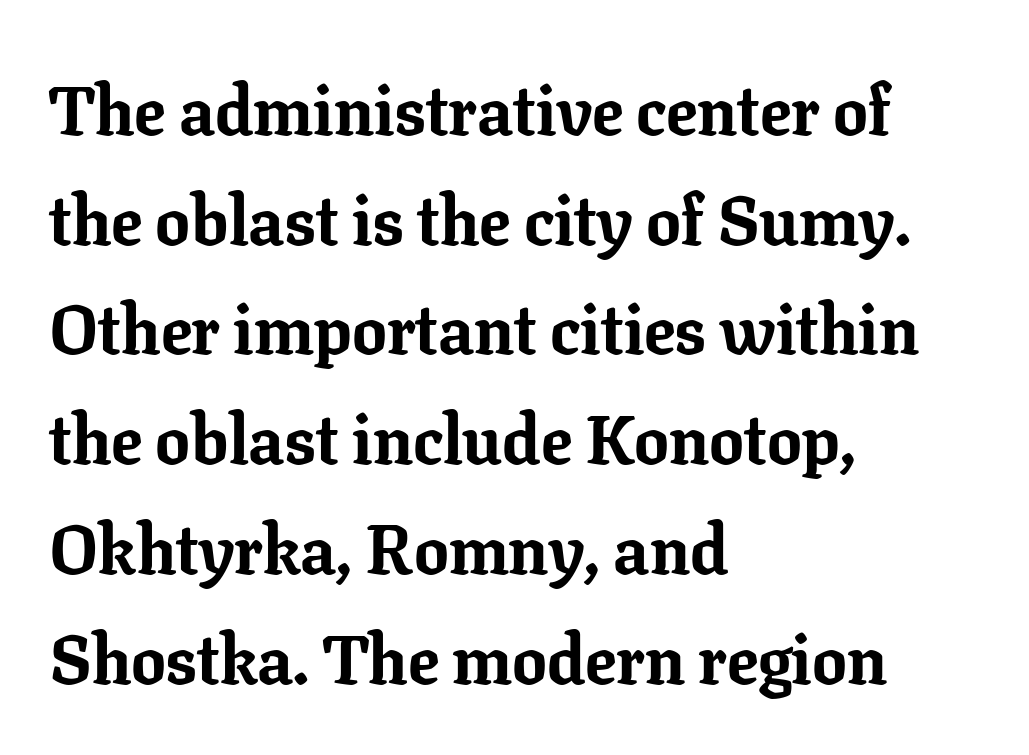
{"serif": "yes", "italic": "no", "bold": "yes", "weight": "bold", "width": "normal", "stroke_contrast": "low", "x_height": "medium", "monospaced": "no", "underline": "no", "align": "left", "line_spacing": "normal", "line_spacing_ratio": 1.59, "letter_spacing": "normal", "letter_spacing_em": 0.0, "glyph_px": 69}
